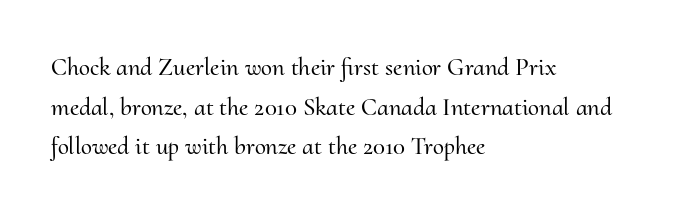
Q: Is the text italic (slanted)? A: No, it is upright.
Q: Is the text underlined? A: No.
Q: How is the paragraph aligned? A: Left-aligned.
Q: Is the spacing between letters normal or unusually wide? A: Normal.
Q: Is the spacing between lines tight, normal or loose? A: Normal.
